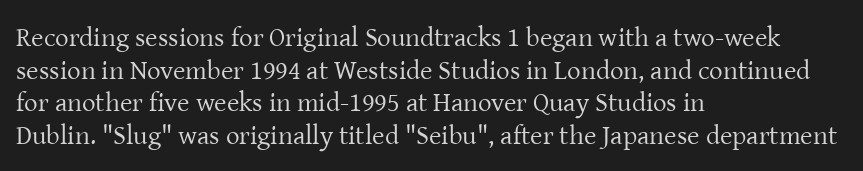
The image shows 27 px text type, upright; set left-aligned, line spacing 1.21x, normal letter spacing, not underlined.
